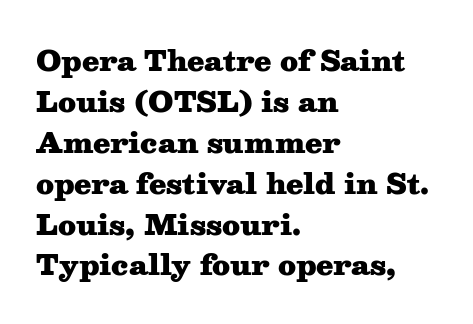
The image shows 28 px heavy, wide serif type, upright; set left-aligned, normal line spacing (1.46x), normal letter spacing, not underlined; medium stroke contrast and a medium x-height.
